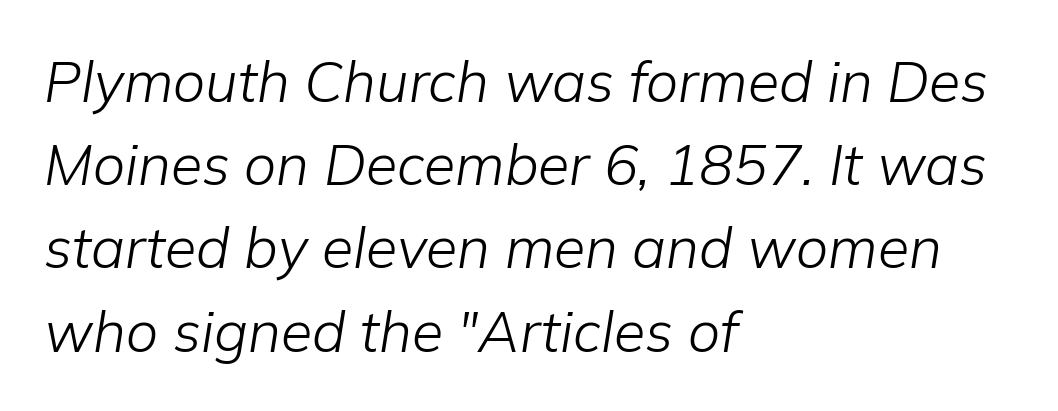
{"italic": "yes", "lean": "right", "slant_degrees": 9, "bold": "no", "weight": "light", "width": "normal", "stroke_contrast": "low", "x_height": "medium", "monospaced": "no", "underline": "no", "align": "left", "line_spacing": "normal", "line_spacing_ratio": 1.46, "letter_spacing": "normal", "letter_spacing_em": 0.0, "glyph_px": 57}
